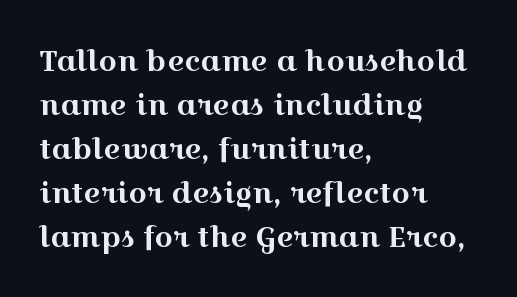
{"serif": "yes", "italic": "no", "width": "wide", "x_height": "medium", "monospaced": "no", "underline": "no", "align": "left", "line_spacing": "normal", "line_spacing_ratio": 1.52, "letter_spacing": "normal", "letter_spacing_em": 0.0, "glyph_px": 29}
